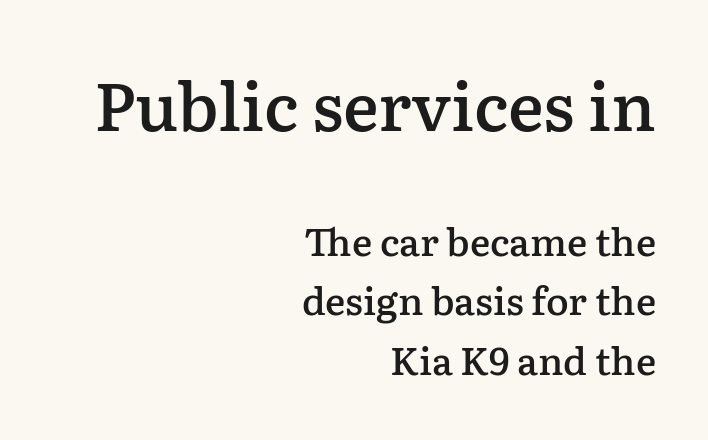
Q: Is the text bold? A: Semi-bold.
Q: Is the text italic (slanted)? A: No, it is upright.
Q: Is the typeface a serif or a sans-serif typeface? A: Serif.
Q: Is the text underlined? A: No.
Q: How is the paragraph aligned? A: Right-aligned.
Q: Is the spacing between letters normal or unusually wide? A: Normal.
Q: Is the spacing between lines tight, normal or loose? A: Normal.
Q: Which block of text is set in a larger size, the first (top) or the second (bottom)? A: The first (top) one.
Q: Width (condensed, normal, or wide)? A: Normal.
Q: Stroke contrast? A: Low.
Q: x-height? A: Medium.
Q: Monospaced? A: No.
